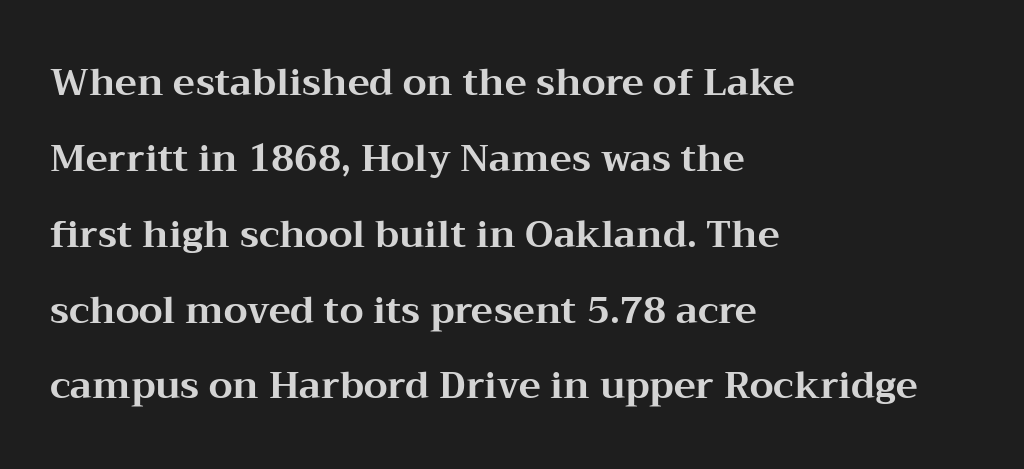
Heavy-handed strokes throughout: this text is bold. Stroke terminals: seriffed. These lines were composed using upright roman letters. Each new line begins a long way beneath the previous one. A clean baseline with only descenders dipping below it.
